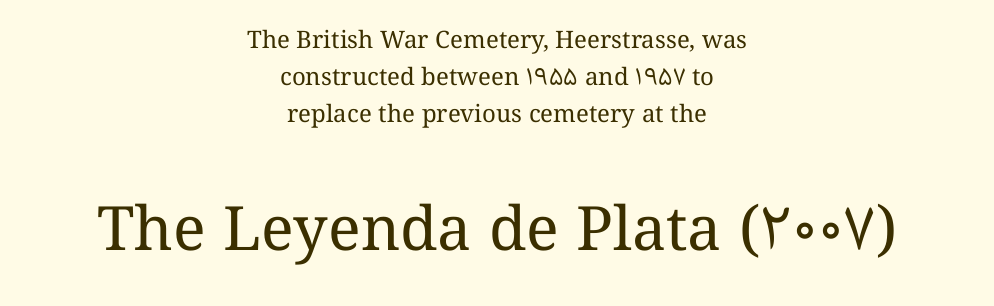
The image shows 61 px regular-weight type, upright; set centered, normal line spacing (1.54x), normal letter spacing, not underlined; the second (bottom) block is 2.54x larger; medium stroke contrast and a medium x-height.
